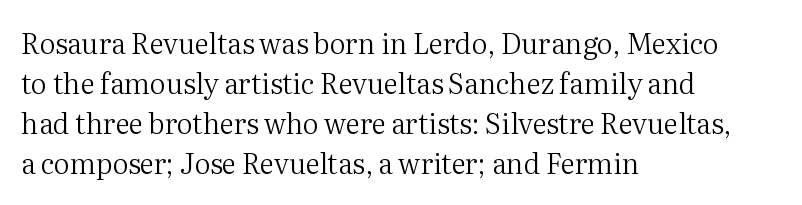
Q: Is the text bold? A: No.
Q: Is the text italic (slanted)? A: No, it is upright.
Q: Is the typeface a serif or a sans-serif typeface? A: Serif.
Q: Is the text underlined? A: No.
Q: How is the paragraph aligned? A: Left-aligned.
Q: Is the spacing between letters normal or unusually wide? A: Normal.
Q: Is the spacing between lines tight, normal or loose? A: Normal.
Q: Width (condensed, normal, or wide)? A: Normal.
Q: Stroke contrast? A: Medium.
Q: x-height? A: Medium.
Q: Monospaced? A: No.
